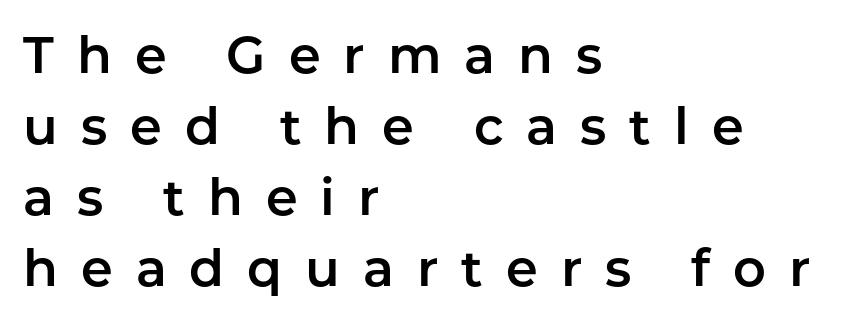
Posture: upright roman. The letters are spread apart with noticeably loose tracking. These lines stack with their left ends in a neat column. Glance below the letters and you will spot only blank space.
